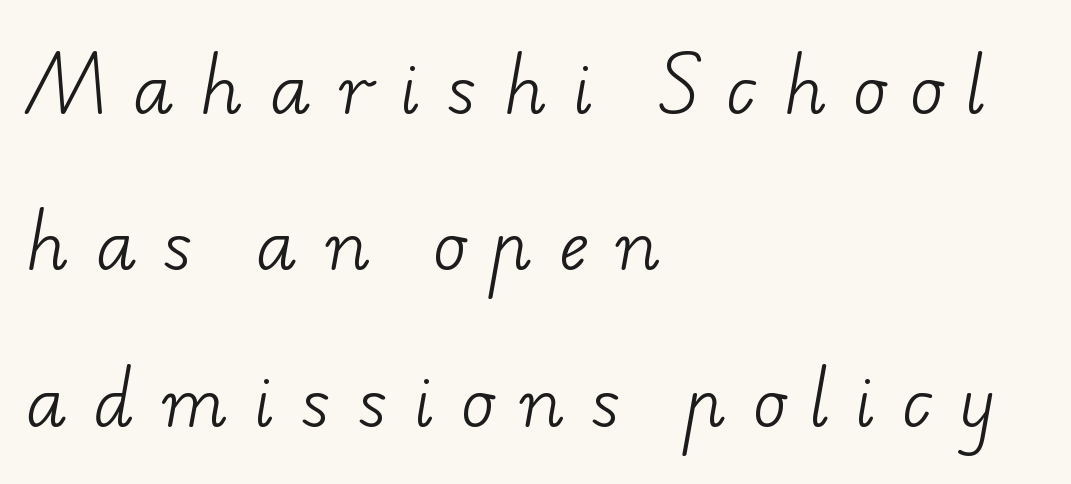
The image shows 68 px light, wide serif type; set left-aligned, loose line spacing (2.3x), unusually wide letter spacing (+0.4 em), not underlined; low stroke contrast and a small x-height.
